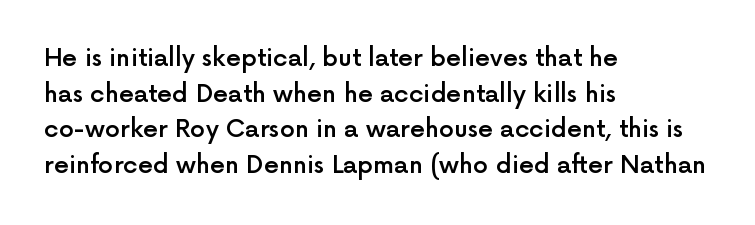
A semibold gives these letters moderate extra thickness, short of bold. Line spacing here is normal. Short note: letters normally spaced. Designer's note — italics off, roman on. A clean baseline with only descenders dipping below it. Line beginnings align vertically; line endings do not.
